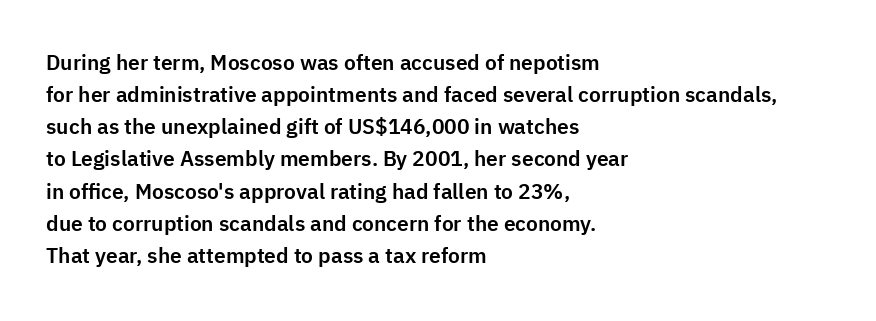
{"italic": "no", "underline": "no", "align": "left", "line_spacing": "normal", "line_spacing_ratio": 1.53, "letter_spacing": "normal", "letter_spacing_em": 0.0, "glyph_px": 21}
